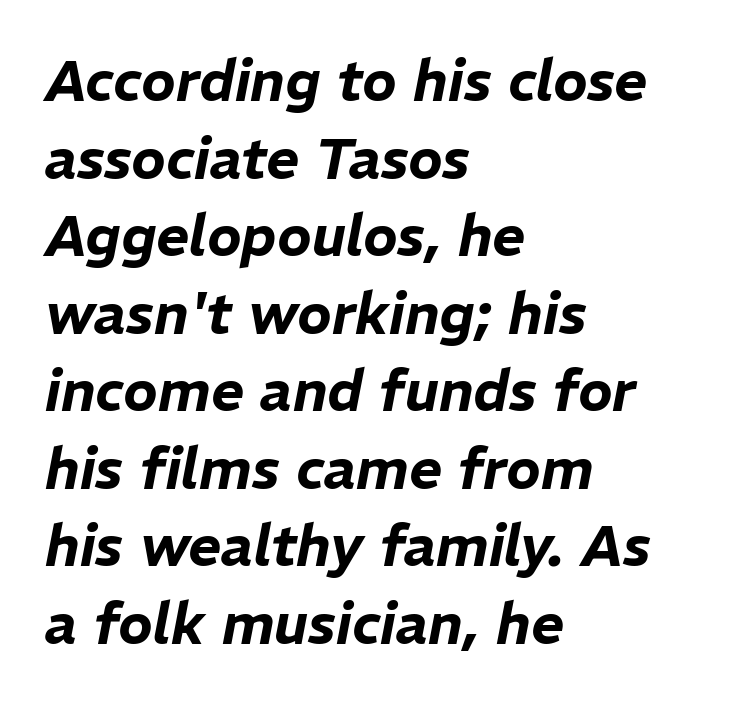
The image shows 57 px text type, italic (leaning right); set left-aligned, normal line spacing (1.36x), normal letter spacing, not underlined; low stroke contrast and a medium x-height.
